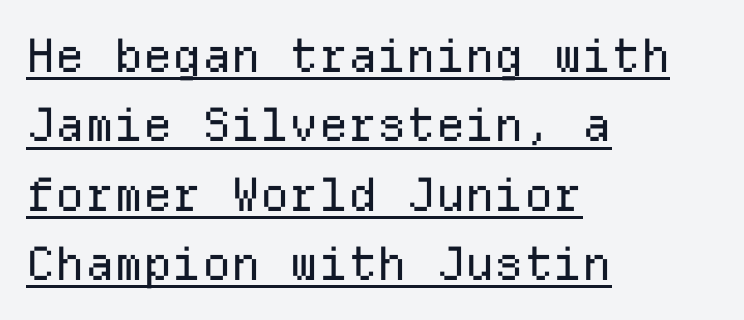
Q: Is the text bold? A: No.
Q: Is the text italic (slanted)? A: No, it is upright.
Q: Is the typeface a serif or a sans-serif typeface? A: Sans-serif.
Q: Is the text underlined? A: Yes.
Q: How is the paragraph aligned? A: Left-aligned.
Q: Is the spacing between letters normal or unusually wide? A: Normal.
Q: Is the spacing between lines tight, normal or loose? A: Normal.
Q: Width (condensed, normal, or wide)? A: Normal.
Q: Stroke contrast? A: Low.
Q: x-height? A: Medium.
Q: Monospaced? A: Yes.
